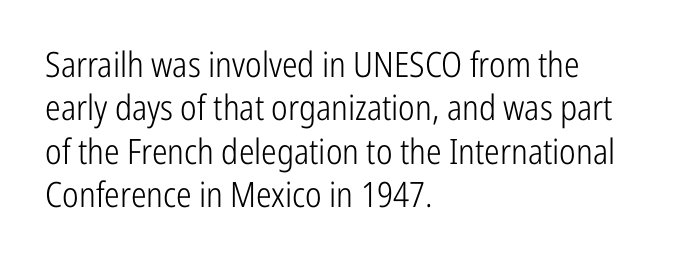
Here the glyphs are tracked normally, forming tight word shapes. The weight tops out at a normal text grade. A typesetter would label this face a sans. If you drew a ruler down the left edge, every line would touch it. Is this a fixed-width face? No — the glyphs have proportional, varying widths. The zone under the glyphs is completely vacant.
